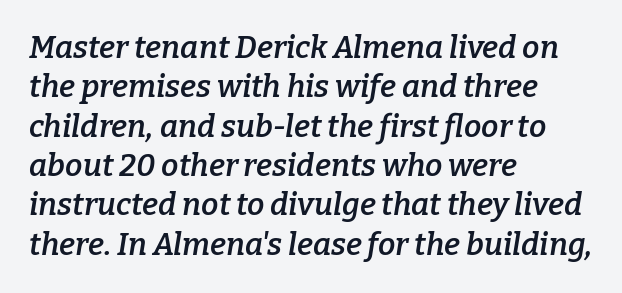
The image shows 31 px semibold serif type, italic (leaning right); set left-aligned, normal line spacing (1.27x), normal letter spacing, not underlined; low stroke contrast and a medium x-height.
